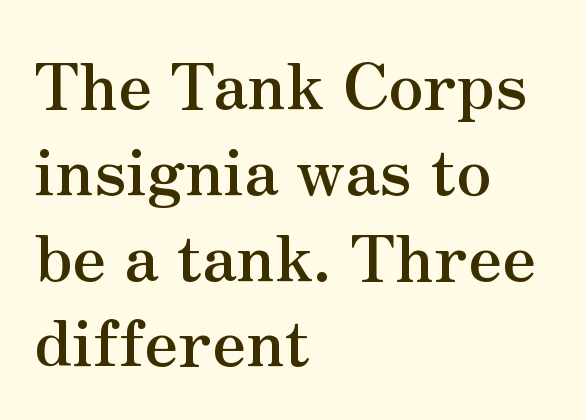
Left-aligned paragraph, ragged on the right. Quick note: not italic, upright. Students, observe: this is what conventionally led text looks like. Note: serifs present on the glyphs.
